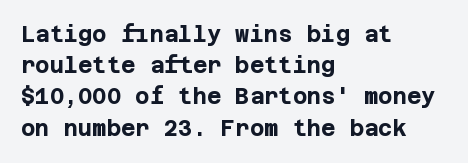
The image shows 22 px bold type, upright; set left-aligned, normal line spacing (1.42x), normal letter spacing, not underlined.
